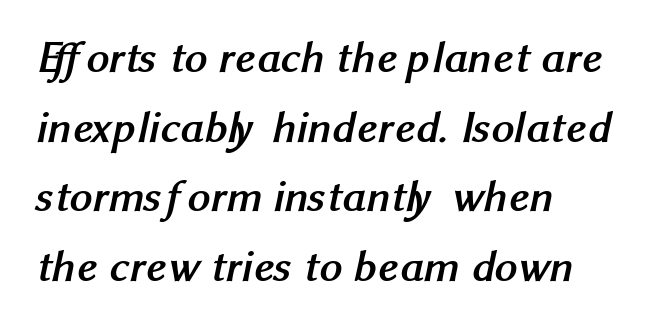
Does the weight exceed regular? Yes, all the way to bold. Think of a printed novel: that variable character pitch is what you see here. Does the leading feel generous? No, just average. Look at the tracking — it's just the regular setting, nothing added.
